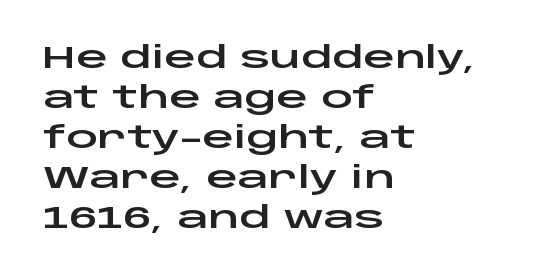
{"serif": "no", "italic": "no", "width": "wide", "stroke_contrast": "low", "x_height": "large", "monospaced": "no", "underline": "no", "align": "left", "line_spacing": "normal", "line_spacing_ratio": 1.29, "letter_spacing": "normal", "letter_spacing_em": 0.0, "glyph_px": 31}
